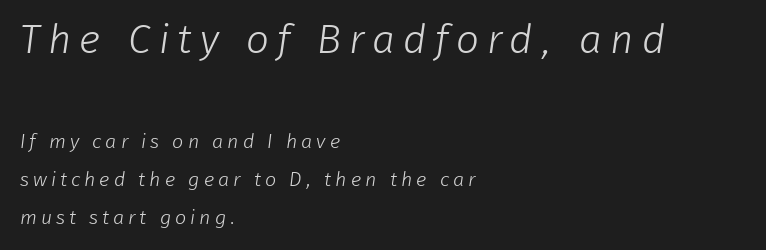
{"serif": "no", "bold": "no", "weight": "light", "width": "normal", "stroke_contrast": "low", "x_height": "medium", "monospaced": "no", "underline": "no", "align": "left", "line_spacing": "loose", "line_spacing_ratio": 1.92, "larger_block": "first", "size_ratio": 2.05, "glyph_px": 41}
